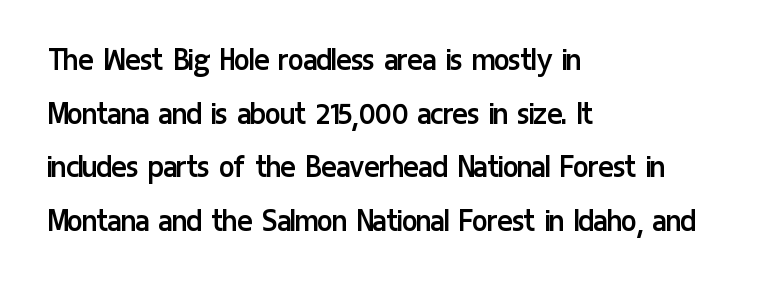
Font category for this specimen: sans-serif. Lines of text with bare space underneath. A quiet, ordinary-to-light weight characterises the typeface. Notice how the passage keeps a crisp vertical edge on the left only. Characters remain perfectly vertical along every line. The passage shown is typed in a proportional face where columns would drift.
